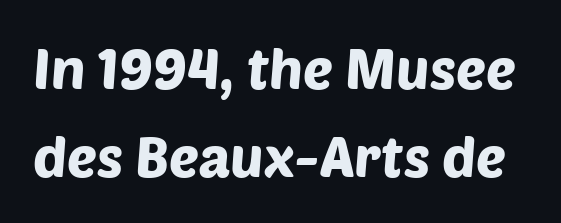
{"serif": "no", "width": "normal", "stroke_contrast": "low", "x_height": "large", "monospaced": "no", "underline": "no", "line_spacing": "normal", "line_spacing_ratio": 1.58, "letter_spacing": "normal", "letter_spacing_em": 0.0, "glyph_px": 56}
